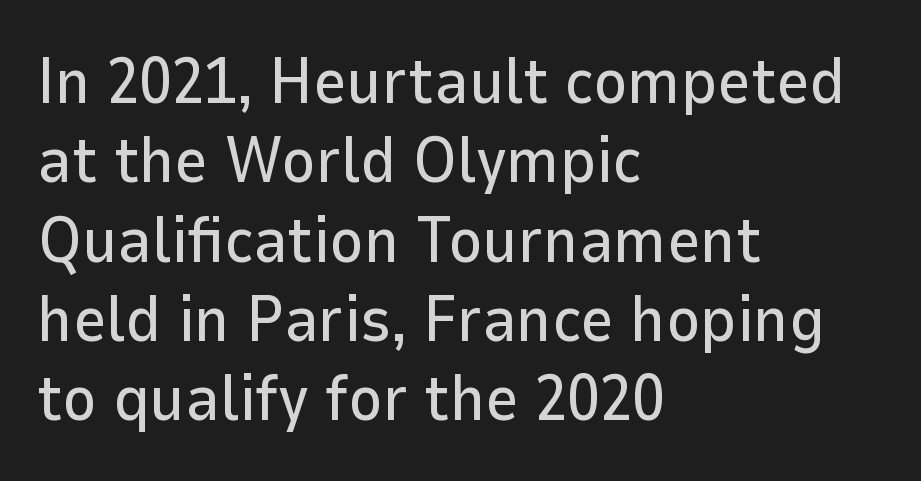
Q: Is the text italic (slanted)? A: No, it is upright.
Q: Is the typeface a serif or a sans-serif typeface? A: Sans-serif.
Q: Is the text underlined? A: No.
Q: How is the paragraph aligned? A: Left-aligned.
Q: Is the spacing between letters normal or unusually wide? A: Normal.
Q: Width (condensed, normal, or wide)? A: Normal.
Q: Stroke contrast? A: Low.
Q: x-height? A: Medium.
Q: Monospaced? A: No.
